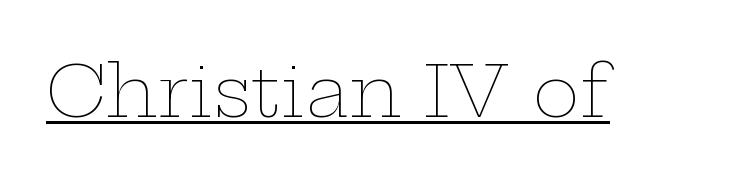
Q: Is the text bold? A: No.
Q: Is the text italic (slanted)? A: No, it is upright.
Q: Is the text underlined? A: Yes.
Q: Is the spacing between letters normal or unusually wide? A: Normal.
Q: Width (condensed, normal, or wide)? A: Wide.
Q: Stroke contrast? A: Low.
Q: x-height? A: Medium.
Q: Monospaced? A: No.
